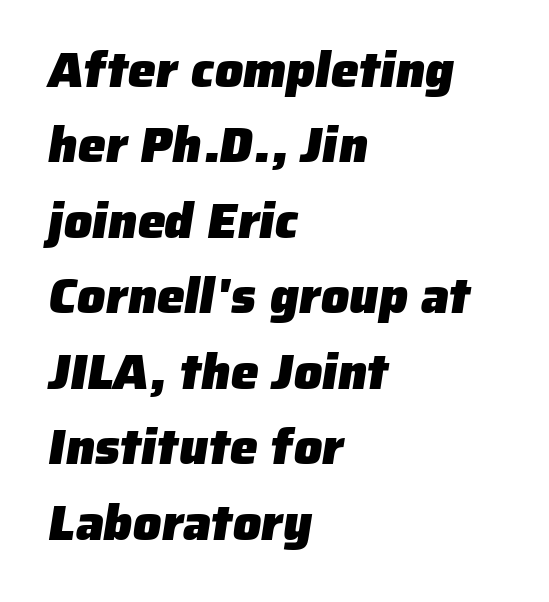
Q: Is the text bold? A: Yes.
Q: Is the typeface a serif or a sans-serif typeface? A: Sans-serif.
Q: Is the text underlined? A: No.
Q: How is the paragraph aligned? A: Left-aligned.
Q: Is the spacing between letters normal or unusually wide? A: Normal.
Q: Is the spacing between lines tight, normal or loose? A: Normal.
Q: Width (condensed, normal, or wide)? A: Normal.
Q: Stroke contrast? A: Low.
Q: x-height? A: Medium.
Q: Monospaced? A: No.
